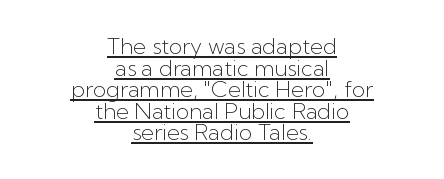
{"italic": "no", "bold": "no", "underline": "yes", "align": "center", "line_spacing": "tight", "line_spacing_ratio": 0.98, "letter_spacing": "normal", "letter_spacing_em": 0.0, "glyph_px": 22}
